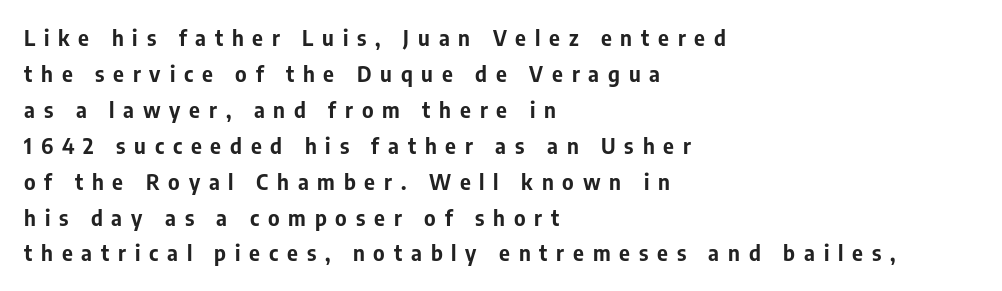
{"italic": "no", "bold": "yes", "underline": "no", "align": "left", "line_spacing_ratio": 1.71, "letter_spacing": "wide", "letter_spacing_em": 0.42, "glyph_px": 21}
